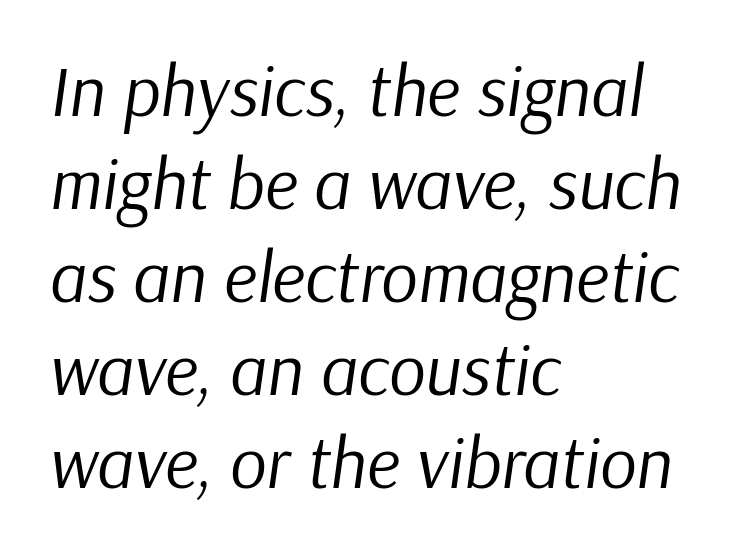
Q: Is the text bold? A: No.
Q: Is the text italic (slanted)? A: Yes, it leans right by about 9 degrees.
Q: Is the text underlined? A: No.
Q: How is the paragraph aligned? A: Left-aligned.
Q: Is the spacing between letters normal or unusually wide? A: Normal.
Q: Is the spacing between lines tight, normal or loose? A: Normal.
Q: Width (condensed, normal, or wide)? A: Normal.
Q: Stroke contrast? A: Low.
Q: x-height? A: Medium.
Q: Monospaced? A: No.
